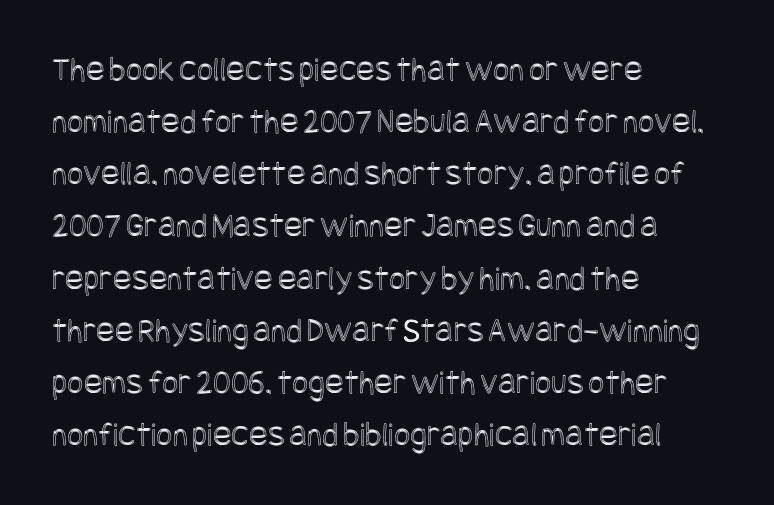
Q: Is the text italic (slanted)? A: No, it is upright.
Q: Is the text underlined? A: No.
Q: How is the paragraph aligned? A: Left-aligned.
Q: Is the spacing between letters normal or unusually wide? A: Normal.
Q: Is the spacing between lines tight, normal or loose? A: Normal.
Q: Width (condensed, normal, or wide)? A: Condensed.
Q: x-height? A: Large.
